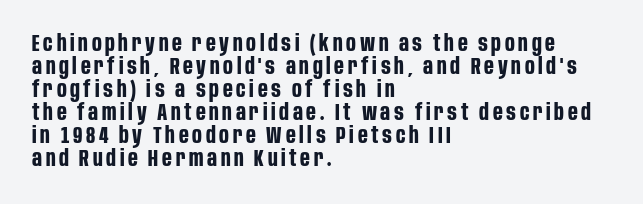
Q: Is the text bold? A: Yes.
Q: Is the text italic (slanted)? A: No, it is upright.
Q: Is the text underlined? A: No.
Q: How is the paragraph aligned? A: Left-aligned.
Q: Is the spacing between lines tight, normal or loose? A: Tight.
